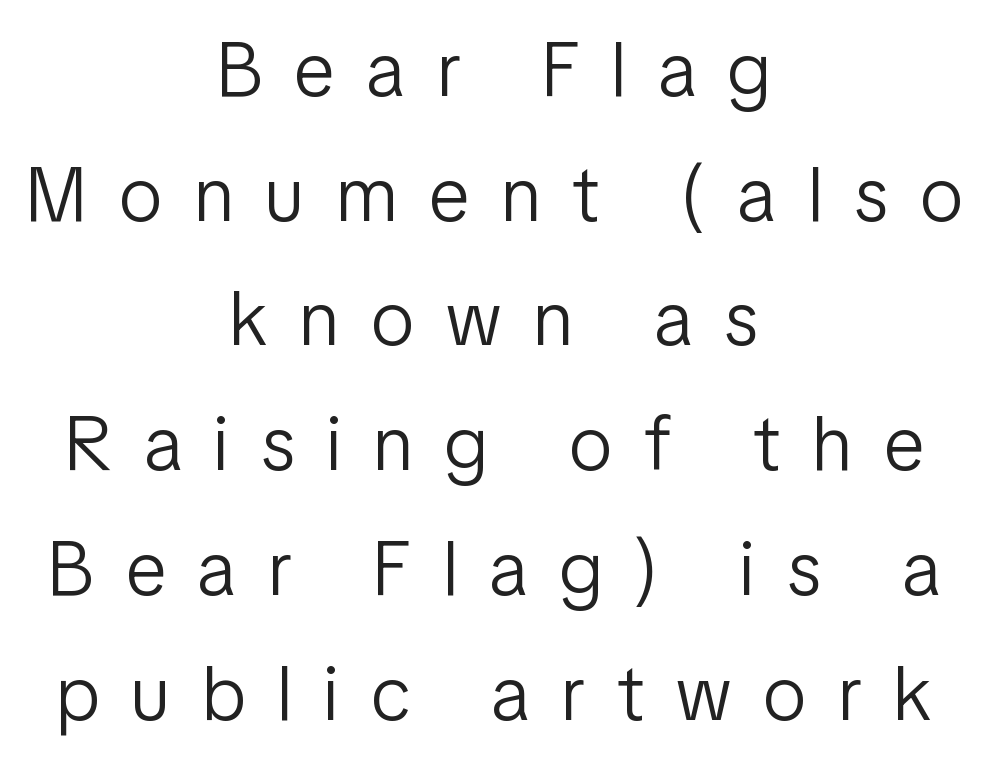
Quick note: interline space is typical. No letter is thick-stroked: the sample isn't bold. Are there feet on the stems? There aren't — it's a sans. These lines stack symmetrically, like a column narrowing and widening about its center. Tracking value appears strongly positive — letters spread wide.
